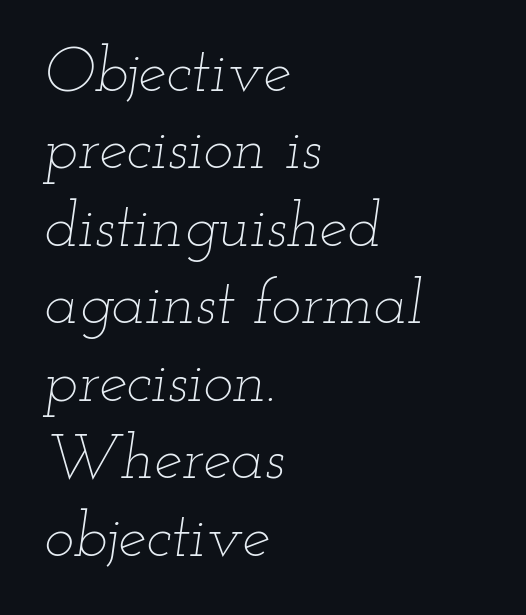
Q: Is the text bold? A: No.
Q: Is the text italic (slanted)? A: Yes, it leans right by about 12 degrees.
Q: Is the text underlined? A: No.
Q: How is the paragraph aligned? A: Left-aligned.
Q: Is the spacing between letters normal or unusually wide? A: Normal.
Q: Width (condensed, normal, or wide)? A: Wide.
Q: Stroke contrast? A: Low.
Q: x-height? A: Small.
Q: Monospaced? A: No.
